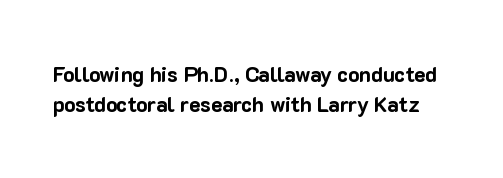
{"italic": "no", "bold": "yes", "underline": "no", "line_spacing": "normal", "line_spacing_ratio": 1.42, "letter_spacing": "normal", "letter_spacing_em": 0.0, "glyph_px": 21}
